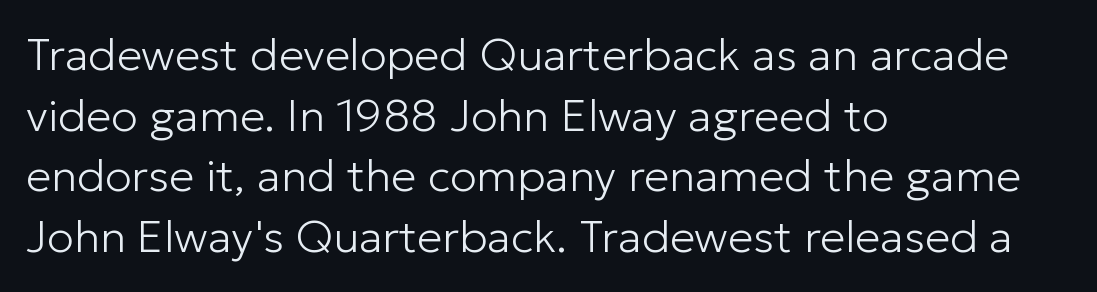
{"serif": "no", "italic": "no", "bold": "no", "weight": "light", "width": "normal", "stroke_contrast": "low", "x_height": "medium", "monospaced": "no", "underline": "no", "align": "left", "line_spacing": "normal", "line_spacing_ratio": 1.35, "letter_spacing": "normal", "letter_spacing_em": 0.0, "glyph_px": 45}
